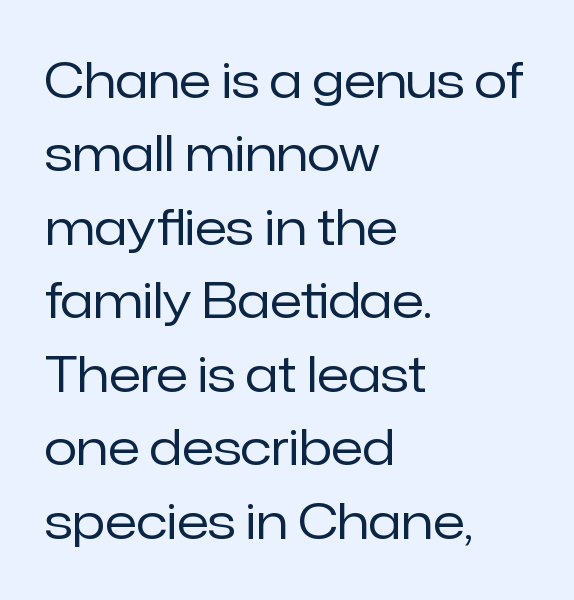
{"serif": "no", "italic": "no", "bold": "no", "weight": "regular", "width": "normal", "stroke_contrast": "low", "x_height": "medium", "monospaced": "no", "underline": "no", "align": "left", "line_spacing": "normal", "line_spacing_ratio": 1.53, "letter_spacing": "normal", "letter_spacing_em": 0.0, "glyph_px": 48}
